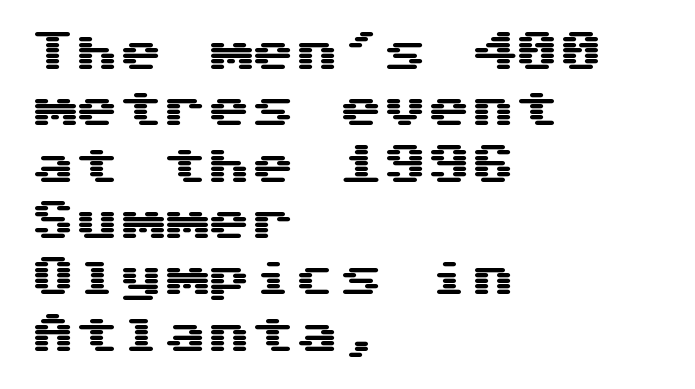
These lines were composed using upright roman letters. The passage shown stacks its lines at a standard gap. The rendering anchors every line to the left-hand side. The space beneath each line is pristine and unruled. The rendering keeps characters at their native spacing. Type style note: lacks serifs.
